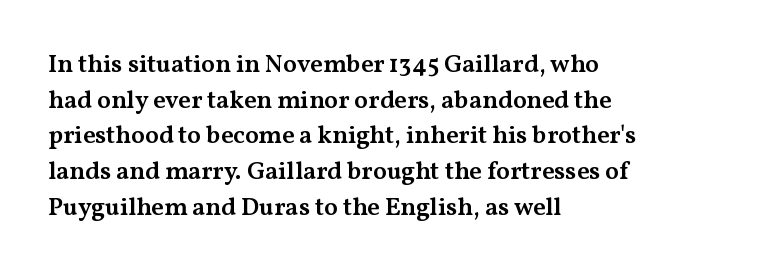
The vertical gap from one line to the next is medium. Which margin do the lines hug? The left one — the right edge is uneven. If you drew a line through each stem, it would be perfectly vertical. Has an underline been added? It has not.
